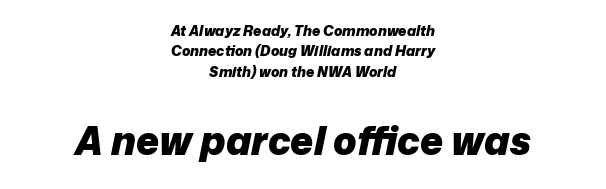
Q: Is the text bold? A: Yes.
Q: Is the text italic (slanted)? A: Yes, it leans right by about 12 degrees.
Q: Is the text underlined? A: No.
Q: How is the paragraph aligned? A: Centered.
Q: Is the spacing between letters normal or unusually wide? A: Normal.
Q: Is the spacing between lines tight, normal or loose? A: Normal.
Q: Which block of text is set in a larger size, the first (top) or the second (bottom)? A: The second (bottom) one.
Q: Width (condensed, normal, or wide)? A: Normal.
Q: Stroke contrast? A: Low.
Q: x-height? A: Medium.
Q: Monospaced? A: No.
